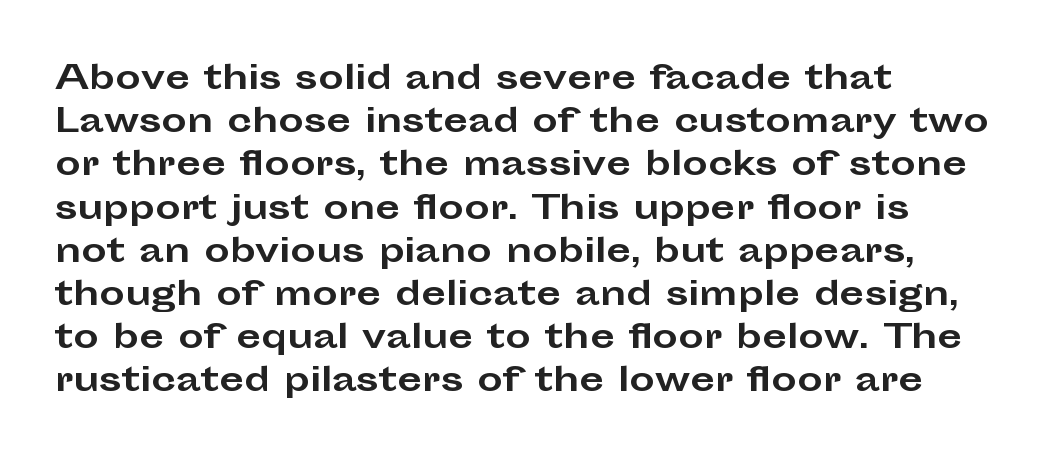
Q: Is the text bold? A: Yes.
Q: Is the text italic (slanted)? A: No, it is upright.
Q: Is the typeface a serif or a sans-serif typeface? A: Sans-serif.
Q: Is the text underlined? A: No.
Q: How is the paragraph aligned? A: Left-aligned.
Q: Is the spacing between letters normal or unusually wide? A: Normal.
Q: Is the spacing between lines tight, normal or loose? A: Normal.
Q: Width (condensed, normal, or wide)? A: Wide.
Q: Stroke contrast? A: Low.
Q: x-height? A: Medium.
Q: Monospaced? A: No.
